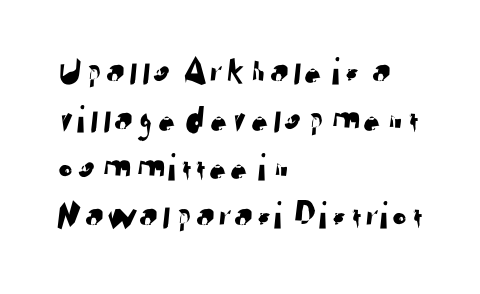
The image shows 39 px sans-serif type; set left-aligned, line spacing 1.23x, normal letter spacing, not underlined; low stroke contrast and a medium x-height.
